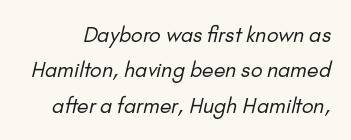
The image shows 21 px text type; set normal line spacing (1.69x), normal letter spacing, not underlined.
